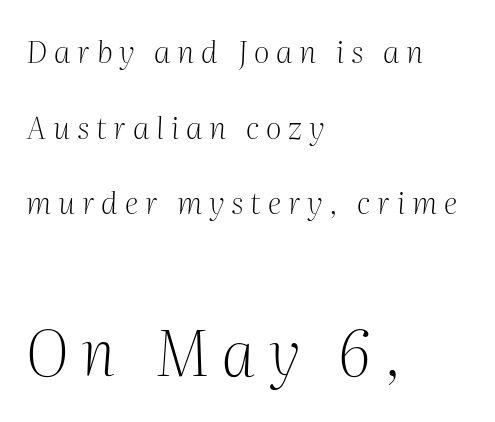
{"serif": "yes", "italic": "yes", "lean": "right", "slant_degrees": 2, "bold": "no", "weight": "light", "width": "normal", "stroke_contrast": "medium", "x_height": "medium", "monospaced": "no", "underline": "no", "align": "left", "line_spacing": "loose", "line_spacing_ratio": 2.44, "letter_spacing": "wide", "letter_spacing_em": 0.22, "larger_block": "second", "size_ratio": 2.0, "glyph_px": 62}
